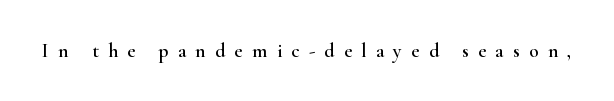
Q: Is the text italic (slanted)? A: No, it is upright.
Q: Is the text underlined? A: No.
Q: Is the spacing between letters normal or unusually wide? A: Unusually wide.
